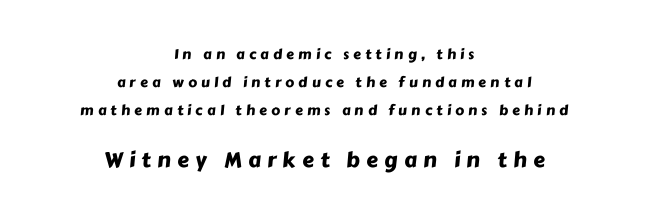
Q: Is the text underlined? A: No.
Q: How is the paragraph aligned? A: Centered.
Q: Is the spacing between letters normal or unusually wide? A: Unusually wide.
Q: Is the spacing between lines tight, normal or loose? A: Loose.
Q: Which block of text is set in a larger size, the first (top) or the second (bottom)? A: The second (bottom) one.
